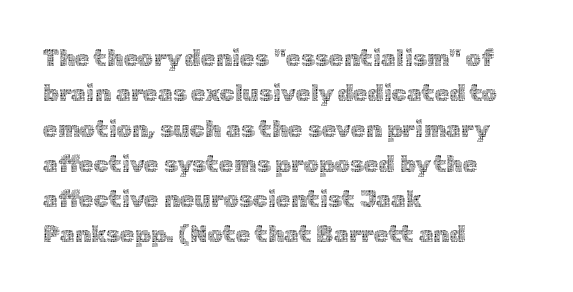
{"italic": "no", "bold": "no", "underline": "no", "align": "left", "line_spacing": "normal", "line_spacing_ratio": 1.47, "letter_spacing": "normal", "letter_spacing_em": 0.0, "glyph_px": 24}
